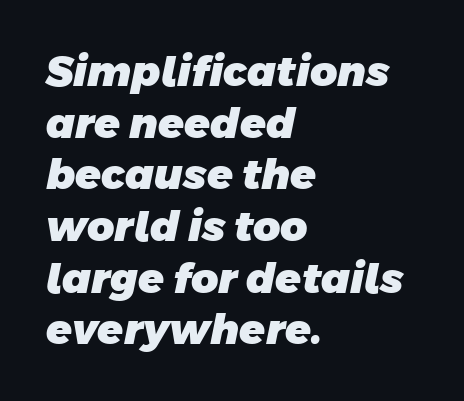
Q: Is the text bold? A: Yes.
Q: Is the typeface a serif or a sans-serif typeface? A: Sans-serif.
Q: Is the text underlined? A: No.
Q: How is the paragraph aligned? A: Left-aligned.
Q: Is the spacing between letters normal or unusually wide? A: Normal.
Q: Width (condensed, normal, or wide)? A: Normal.
Q: Stroke contrast? A: Low.
Q: x-height? A: Large.
Q: Monospaced? A: No.
